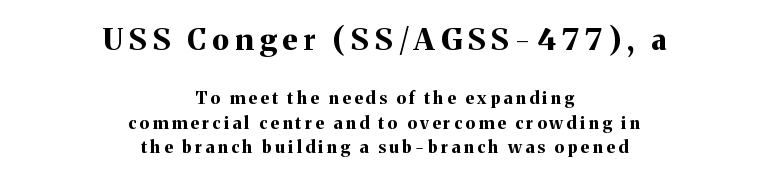
Q: Is the text bold? A: Yes.
Q: Is the text italic (slanted)? A: No, it is upright.
Q: Is the typeface a serif or a sans-serif typeface? A: Serif.
Q: Is the text underlined? A: No.
Q: How is the paragraph aligned? A: Centered.
Q: Is the spacing between letters normal or unusually wide? A: Unusually wide.
Q: Is the spacing between lines tight, normal or loose? A: Normal.
Q: Which block of text is set in a larger size, the first (top) or the second (bottom)? A: The first (top) one.
Q: Width (condensed, normal, or wide)? A: Normal.
Q: Stroke contrast? A: Medium.
Q: x-height? A: Medium.
Q: Monospaced? A: No.
